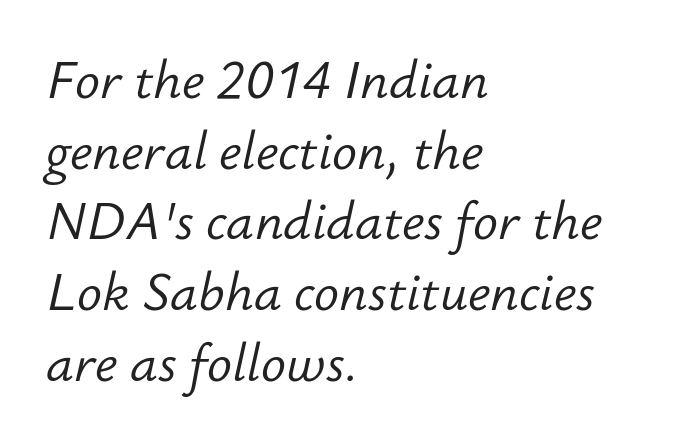
{"italic": "yes", "lean": "right", "slant_degrees": 12, "bold": "no", "weight": "light", "width": "normal", "stroke_contrast": "low", "x_height": "small", "monospaced": "no", "underline": "no", "align": "left", "line_spacing": "normal", "line_spacing_ratio": 1.36, "letter_spacing": "normal", "letter_spacing_em": 0.0, "glyph_px": 52}
